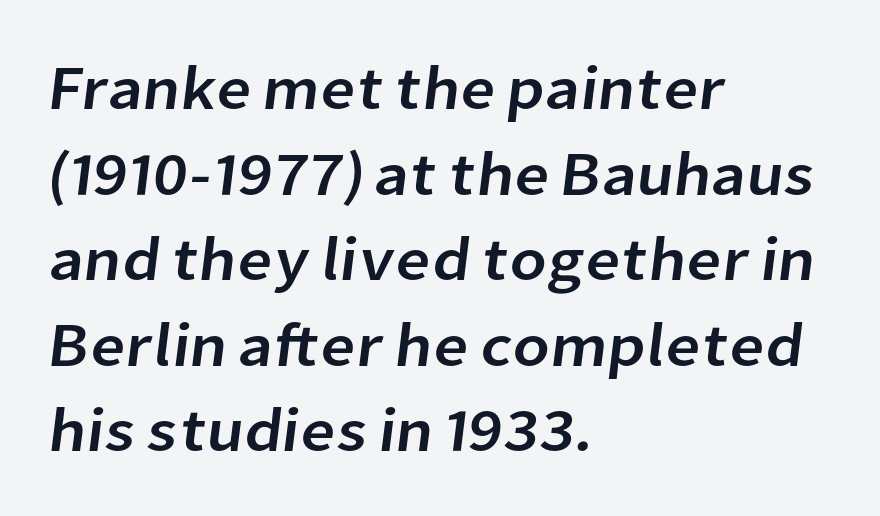
{"serif": "no", "width": "normal", "stroke_contrast": "low", "x_height": "medium", "monospaced": "no", "underline": "no", "align": "left", "line_spacing": "normal", "line_spacing_ratio": 1.38, "letter_spacing": "normal", "letter_spacing_em": 0.0, "glyph_px": 62}
